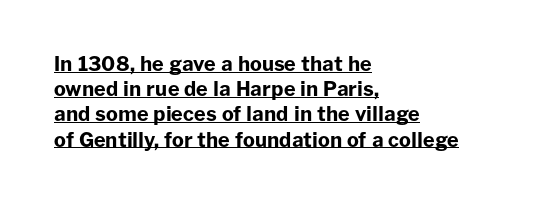
Q: Is the text bold? A: Yes.
Q: Is the text italic (slanted)? A: No, it is upright.
Q: Is the text underlined? A: Yes.
Q: How is the paragraph aligned? A: Left-aligned.
Q: Is the spacing between letters normal or unusually wide? A: Normal.
Q: Is the spacing between lines tight, normal or loose? A: Normal.
